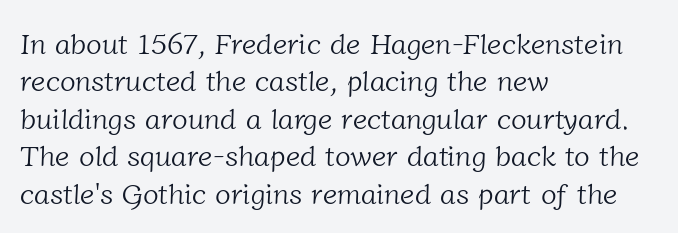
Letters have the restrained weight of plain body copy at most. Students, note that the glyphs here touch the page at normal intervals. Does the leading feel generous? No, just average. The paragraph shown leans on its left margin.
